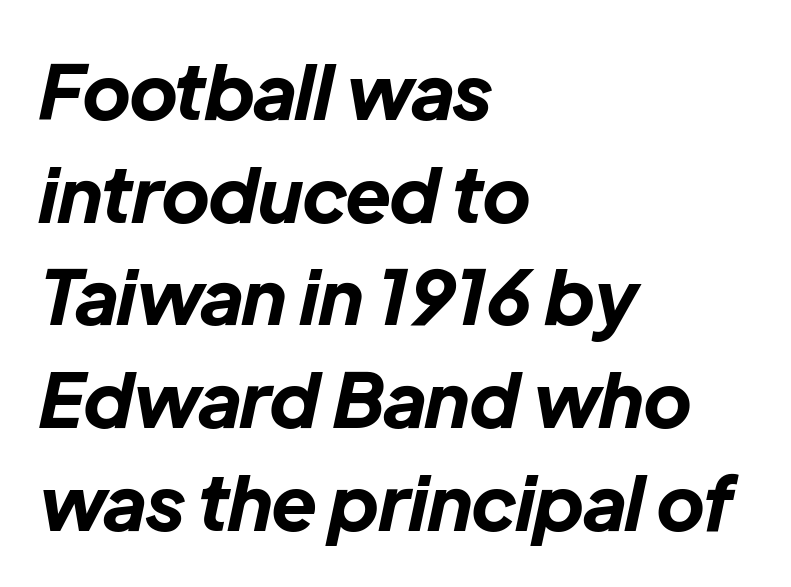
The passage shown is typed in a proportional face where columns would drift. Type without underlining. Strong, thick strokes mark this as bold type. Every character sits at an angle, as italics do.
